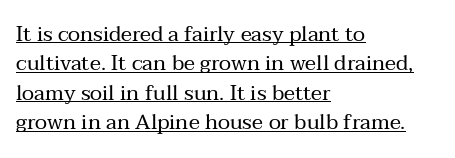
The rows are spaced the way most documents space them. Compared with a centered layout, this one pins lines to the left instead. Does a line run under the words? Yes, clearly. Is the type heavy? It reads as light-to-regular instead.
